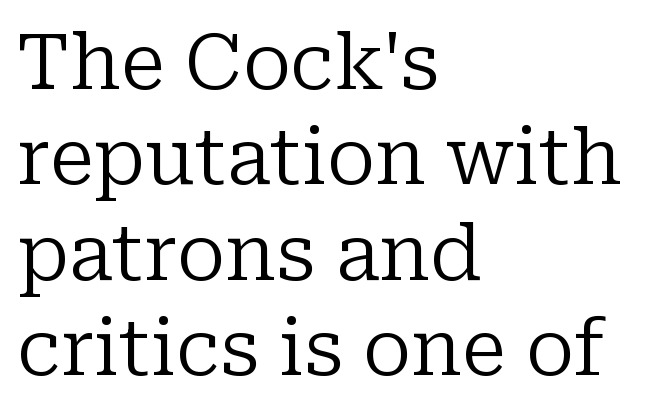
The image shows 77 px regular-weight serif type, upright; set left-aligned, line spacing 1.24x, normal letter spacing, not underlined; low stroke contrast and a medium x-height.
